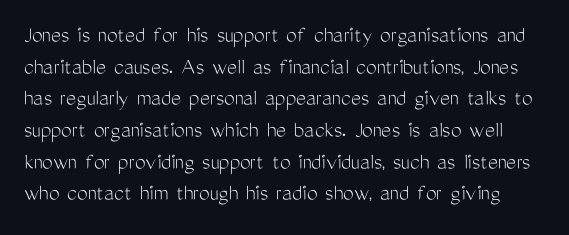
{"italic": "no", "bold": "no", "underline": "no", "line_spacing": "normal", "line_spacing_ratio": 1.32, "letter_spacing": "normal", "letter_spacing_em": 0.0, "glyph_px": 24}
